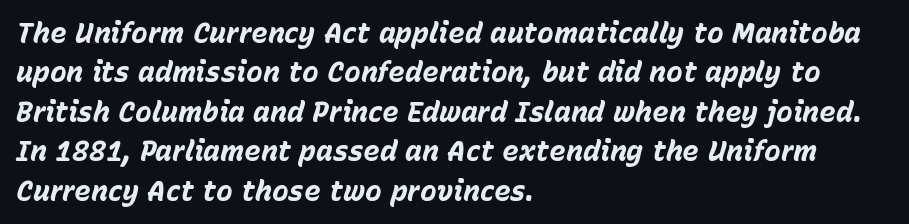
{"italic": "yes", "lean": "right", "slant_degrees": 15, "bold": "yes", "weight": "bold", "width": "normal", "stroke_contrast": "low", "x_height": "medium", "monospaced": "no", "underline": "no", "align": "left", "line_spacing": "normal", "line_spacing_ratio": 1.41, "letter_spacing": "normal", "letter_spacing_em": 0.0, "glyph_px": 28}
